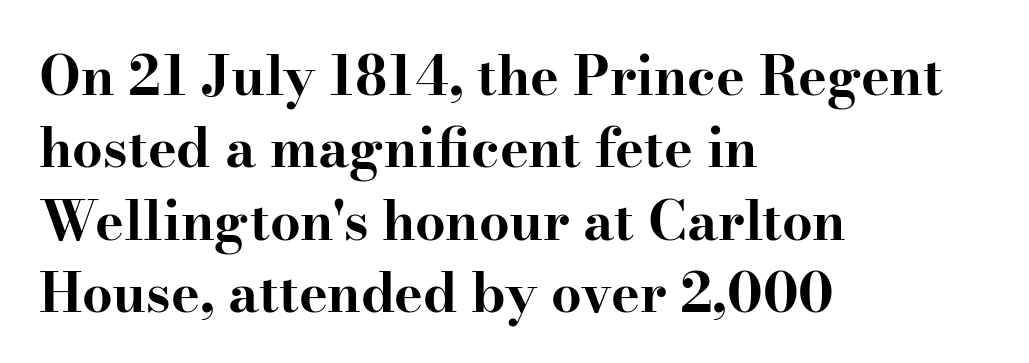
The image shows 54 px bold, wide serif type, upright; set left-aligned, normal line spacing (1.34x), normal letter spacing, not underlined; high stroke contrast and a small x-height.
